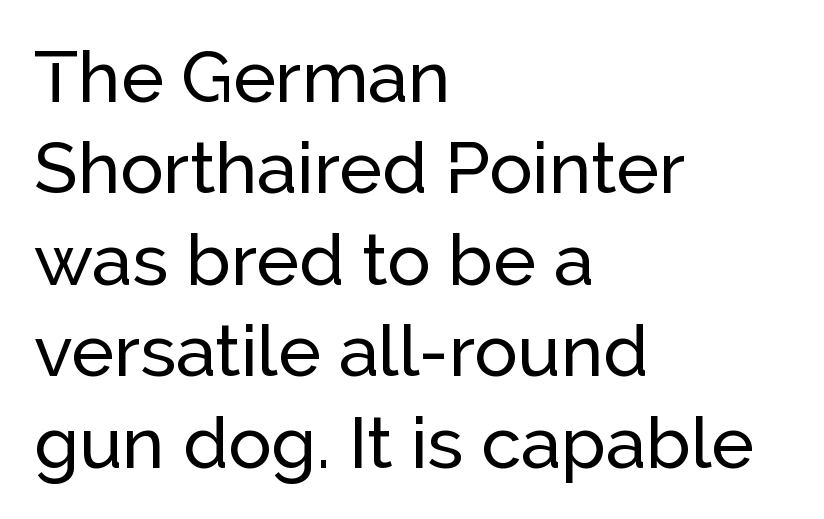
{"serif": "no", "italic": "no", "width": "normal", "stroke_contrast": "low", "x_height": "medium", "monospaced": "no", "underline": "no", "align": "left", "line_spacing": "normal", "line_spacing_ratio": 1.27, "letter_spacing": "normal", "letter_spacing_em": 0.0, "glyph_px": 72}
